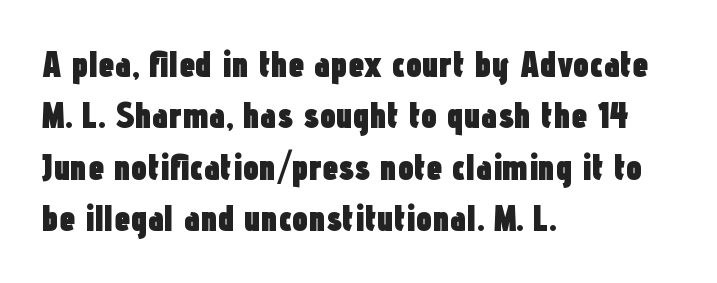
Are there feet on the stems? There aren't — it's a sans. These lines are rendered in a variable-pitch font. Rendered with straight, roman letterforms. The string is rendered with underlining switched off. The face used here is rendered with its standard letterfit.
